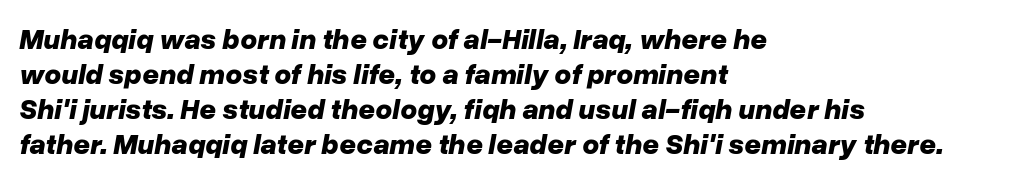
Q: Is the text bold? A: Yes.
Q: Is the text italic (slanted)? A: Yes, it leans right by about 10 degrees.
Q: Is the text underlined? A: No.
Q: How is the paragraph aligned? A: Left-aligned.
Q: Is the spacing between letters normal or unusually wide? A: Normal.
Q: Width (condensed, normal, or wide)? A: Normal.
Q: Stroke contrast? A: Low.
Q: x-height? A: Medium.
Q: Monospaced? A: No.
